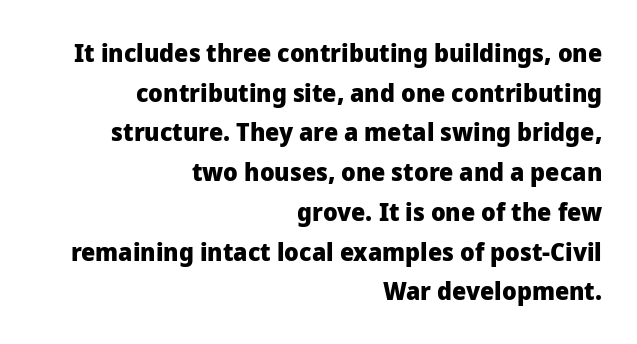
{"italic": "no", "bold": "yes", "underline": "no", "align": "right", "line_spacing": "normal", "line_spacing_ratio": 1.59, "letter_spacing": "normal", "letter_spacing_em": 0.0, "glyph_px": 25}
